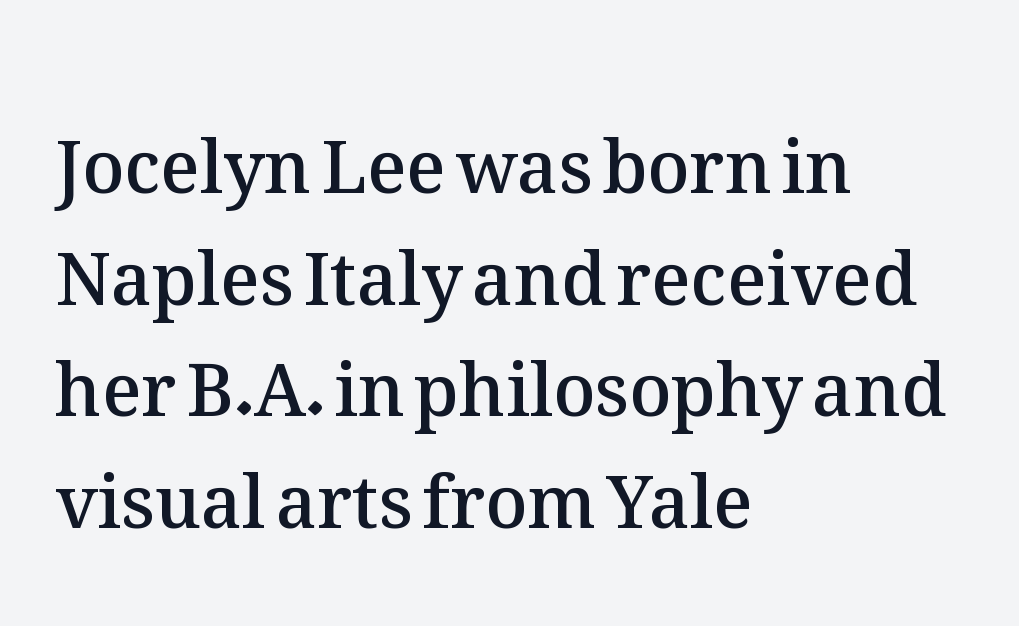
The image shows 72 px semibold type, upright; set left-aligned, normal line spacing (1.55x), normal letter spacing, not underlined; medium stroke contrast and a medium x-height.
